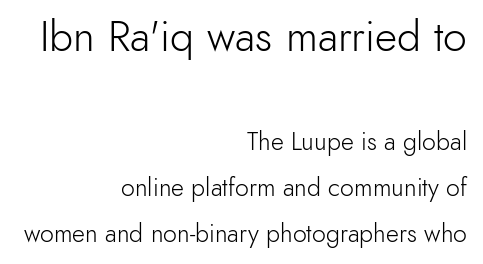
{"serif": "no", "italic": "no", "bold": "no", "weight": "light", "width": "normal", "x_height": "small", "monospaced": "no", "underline": "no", "align": "right", "line_spacing_ratio": 1.85, "letter_spacing": "normal", "letter_spacing_em": 0.0, "larger_block": "first", "size_ratio": 1.72, "glyph_px": 43}
